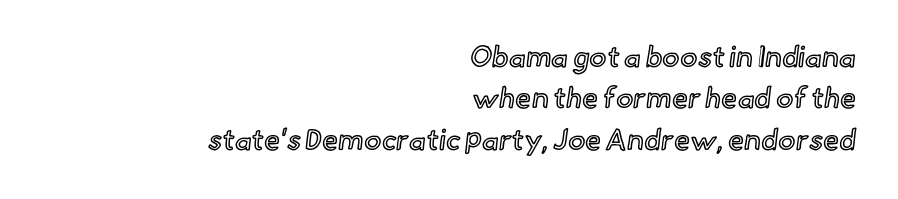
Q: Is the text italic (slanted)? A: Yes.
Q: Is the text underlined? A: No.
Q: How is the paragraph aligned? A: Right-aligned.
Q: Is the spacing between letters normal or unusually wide? A: Normal.
Q: Is the spacing between lines tight, normal or loose? A: Normal.
Q: Width (condensed, normal, or wide)? A: Normal.
Q: x-height? A: Small.
Q: Monospaced? A: No.
